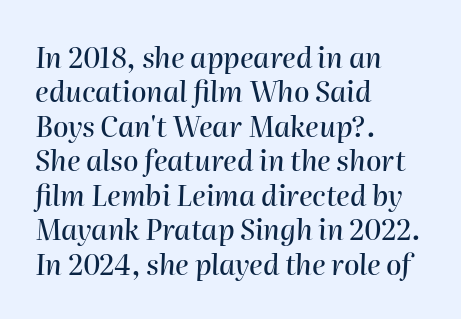
The image shows 28 px text type, italic (leaning right); set left-aligned, line spacing 1.23x, normal letter spacing, not underlined; high stroke contrast and a medium x-height.
